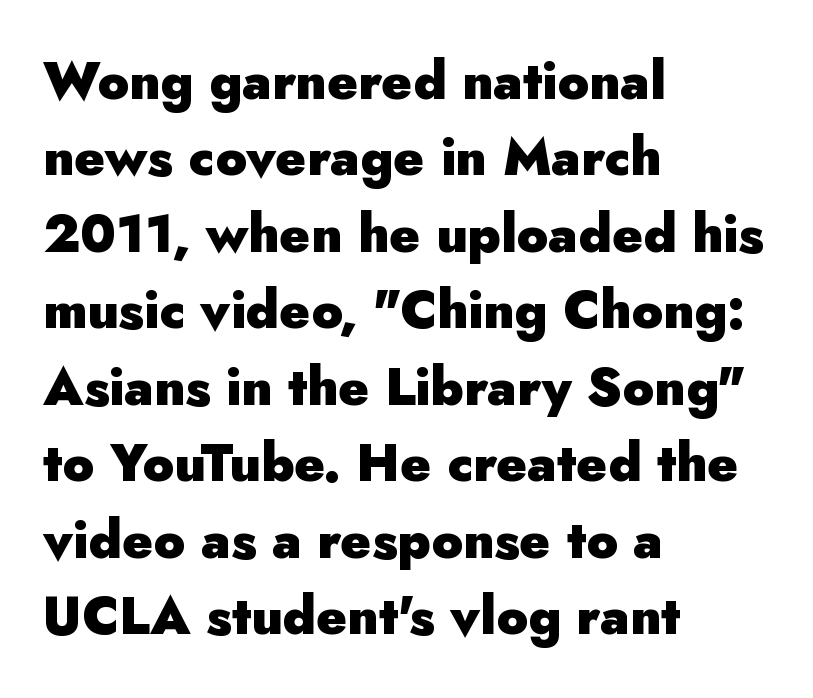
{"serif": "no", "italic": "no", "bold": "yes", "weight": "heavy", "width": "normal", "stroke_contrast": "low", "x_height": "small", "monospaced": "no", "underline": "no", "align": "left", "line_spacing": "normal", "line_spacing_ratio": 1.47, "letter_spacing": "normal", "letter_spacing_em": 0.0, "glyph_px": 52}
